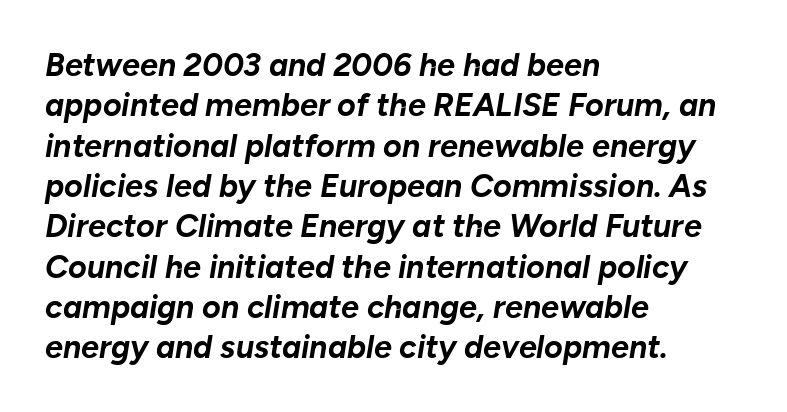
Q: Is the text bold? A: Yes.
Q: Is the text italic (slanted)? A: Yes, it leans right by about 10 degrees.
Q: Is the text underlined? A: No.
Q: How is the paragraph aligned? A: Left-aligned.
Q: Is the spacing between letters normal or unusually wide? A: Normal.
Q: Is the spacing between lines tight, normal or loose? A: Normal.
Q: Width (condensed, normal, or wide)? A: Normal.
Q: Stroke contrast? A: Low.
Q: x-height? A: Medium.
Q: Monospaced? A: No.
